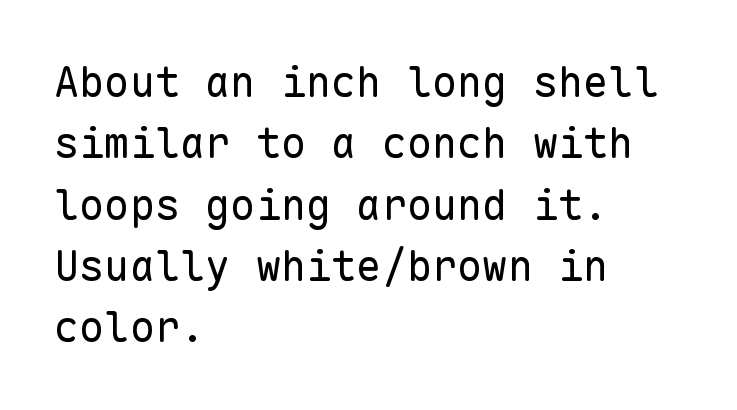
The image shows 42 px regular-weight sans-serif type, upright, monospaced; set left-aligned, normal line spacing (1.46x), normal letter spacing, not underlined; low stroke contrast and a medium x-height.
